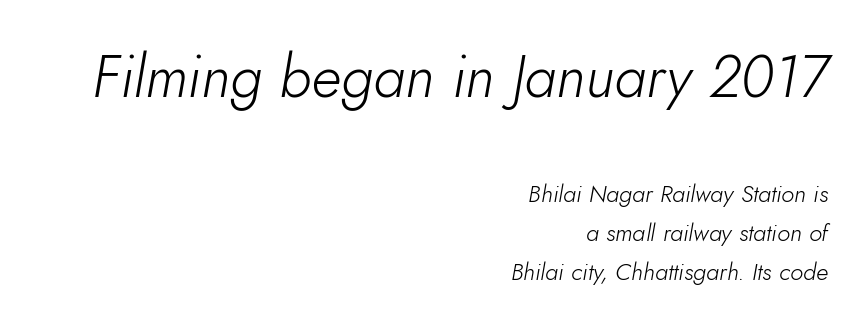
Glyph-to-glyph distance matches everyday printed text. Whoever set this made the first block the dominant, larger element. A clean baseline with only descenders dipping below it. The passage shown is typed in a proportional face where columns would drift. Vertical spacing — default. Casual observation: everything's shoved over to the right.
